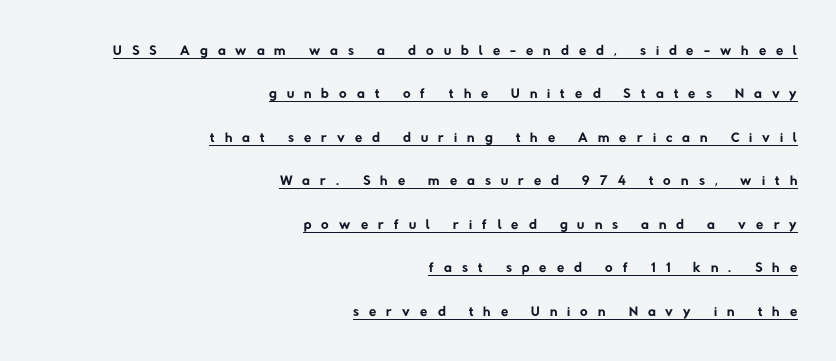
One glance says open: line gaps are wider than usual. Caption: face not bold, strokes unweighted. In CSS terms this would be text-align: right. Glyph-to-glyph distance is far greater than everyday printed text. Does a line run under the words? Yes, clearly.
